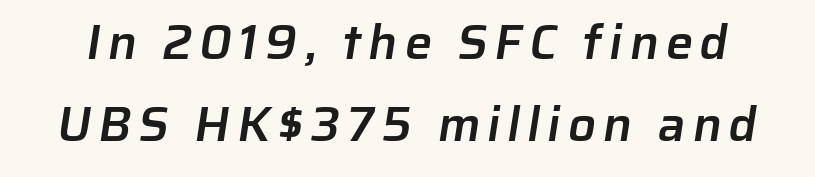
Note the varied advance widths — an 'i' is clearly narrower than an 'm'. Nope, no serifs anywhere on these letters. The letters are semibold — heavier than regular but short of a full bold. The space between consecutive lines is moderate. Anything drawn beneath the words? Only blank space.
